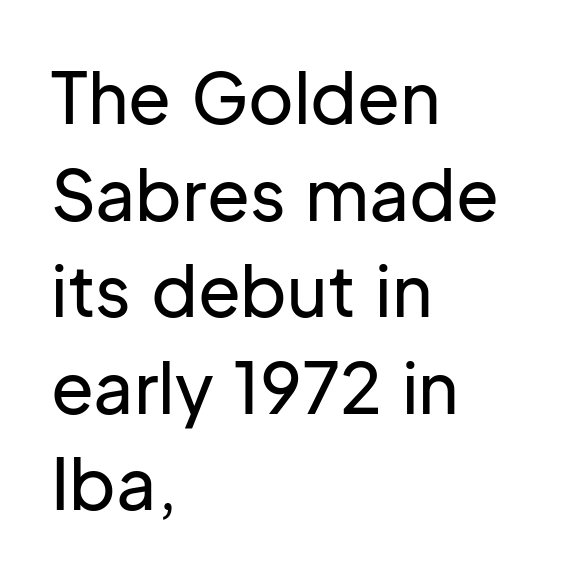
Q: Is the text italic (slanted)? A: No, it is upright.
Q: Is the typeface a serif or a sans-serif typeface? A: Sans-serif.
Q: Is the text underlined? A: No.
Q: How is the paragraph aligned? A: Left-aligned.
Q: Is the spacing between letters normal or unusually wide? A: Normal.
Q: Is the spacing between lines tight, normal or loose? A: Normal.
Q: Width (condensed, normal, or wide)? A: Normal.
Q: Stroke contrast? A: Low.
Q: x-height? A: Medium.
Q: Monospaced? A: No.
